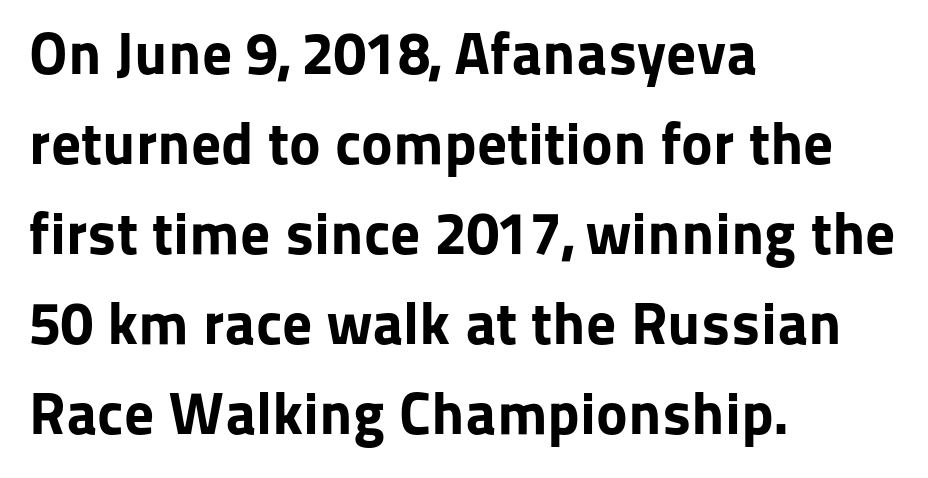
The image shows 60 px bold sans-serif type, upright; set left-aligned, normal line spacing (1.5x), normal letter spacing, not underlined; low stroke contrast and a medium x-height.
